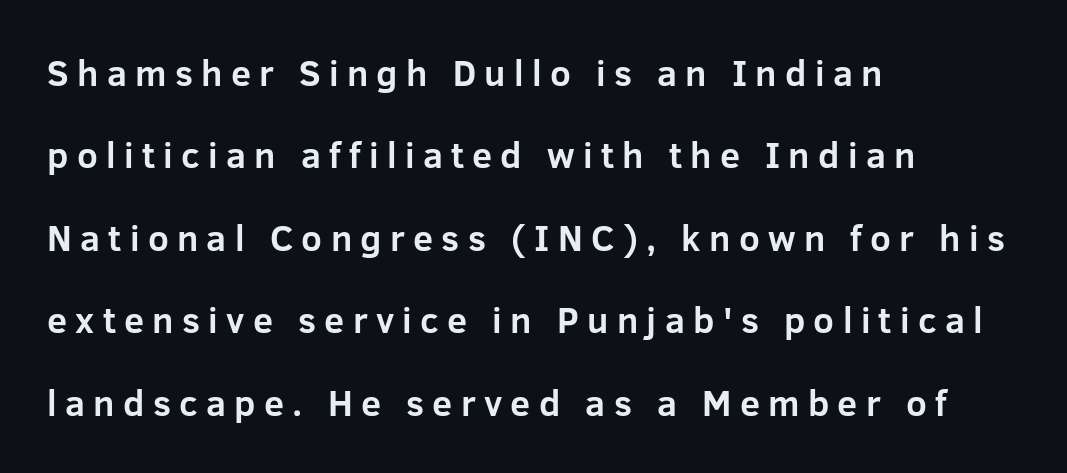
The image shows 36 px bold sans-serif type, upright; set left-aligned, loose line spacing (2.29x), unusually wide letter spacing (+0.23 em), not underlined; low stroke contrast and a medium x-height.
